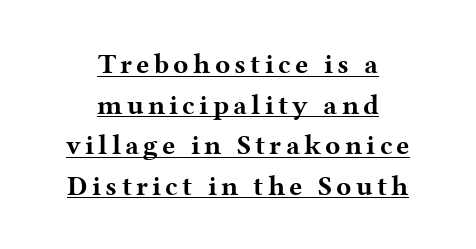
{"serif": "yes", "italic": "no", "bold": "yes", "weight": "bold", "width": "wide", "stroke_contrast": "medium", "x_height": "medium", "monospaced": "no", "underline": "yes", "align": "center", "line_spacing": "normal", "line_spacing_ratio": 1.45, "glyph_px": 28}
